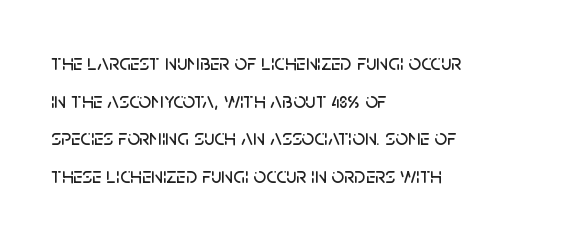
The image shows 22 px text type, upright; set left-aligned, line spacing 1.71x, normal letter spacing, not underlined.
